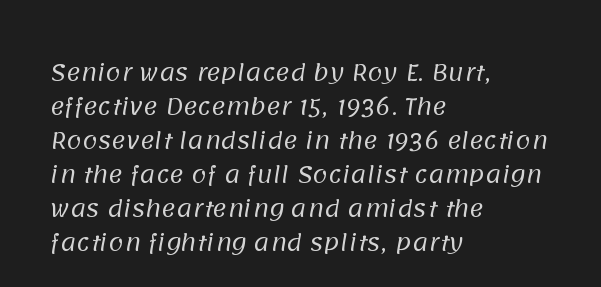
Q: Is the text bold? A: No.
Q: Is the text underlined? A: No.
Q: How is the paragraph aligned? A: Left-aligned.
Q: Is the spacing between letters normal or unusually wide? A: Normal.
Q: Is the spacing between lines tight, normal or loose? A: Normal.
